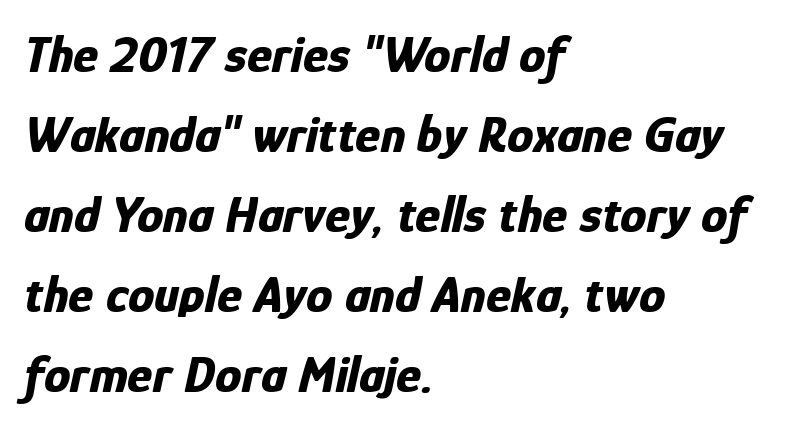
{"italic": "yes", "lean": "right", "slant_degrees": 12, "bold": "yes", "weight": "bold", "width": "condensed", "stroke_contrast": "low", "x_height": "medium", "monospaced": "no", "underline": "no", "align": "left", "line_spacing": "normal", "line_spacing_ratio": 1.51, "letter_spacing": "normal", "letter_spacing_em": 0.0, "glyph_px": 53}
